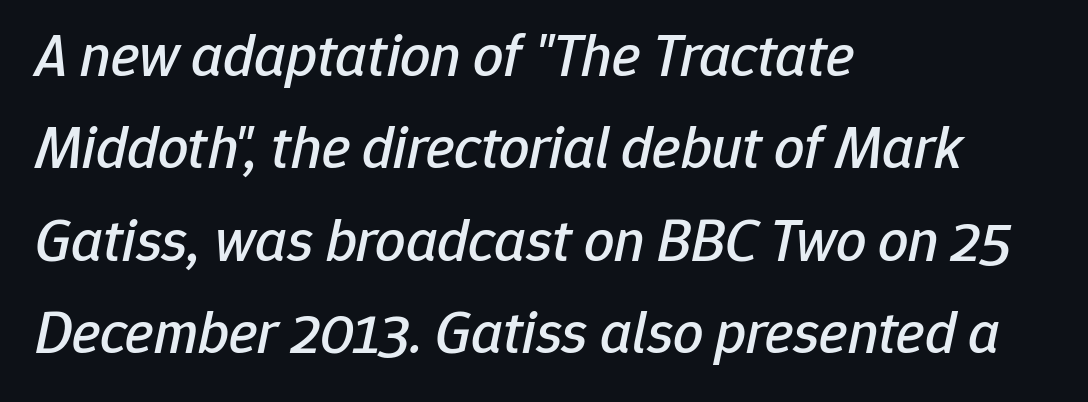
Q: Is the text italic (slanted)? A: Yes, it leans right by about 12 degrees.
Q: Is the text underlined? A: No.
Q: How is the paragraph aligned? A: Left-aligned.
Q: Is the spacing between letters normal or unusually wide? A: Normal.
Q: Is the spacing between lines tight, normal or loose? A: Normal.
Q: Width (condensed, normal, or wide)? A: Normal.
Q: Stroke contrast? A: Low.
Q: x-height? A: Medium.
Q: Monospaced? A: No.
